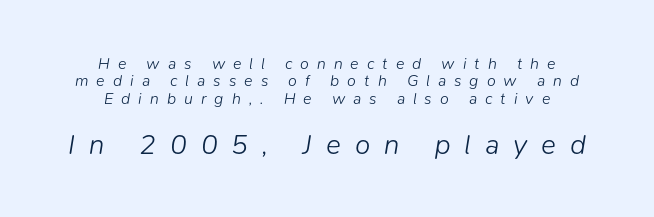
The horizontal fit of the characters is loose and conspicuously gappy. Here the second block reads like a headline and the first like body copy. Weight class: somewhere from thin through regular. The rendering uses a small line-height, squeezing the rows. The strip under each line holds only bare page.
